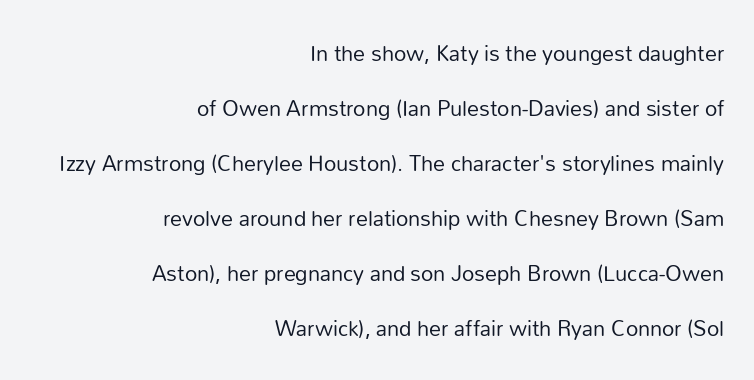
{"italic": "no", "bold": "no", "underline": "no", "align": "right", "line_spacing": "loose", "line_spacing_ratio": 2.29, "letter_spacing": "normal", "letter_spacing_em": 0.0, "glyph_px": 24}
